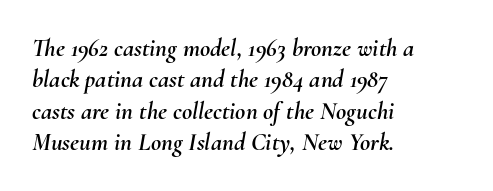
The zone under the glyphs is completely vacant. The ragged edge is on the right, which tells us the setting is flush left. Standard letterfit; no display-style spreading of the glyphs. The rows are spaced the way most documents space them. An italicized treatment has been applied to the whole sample.
